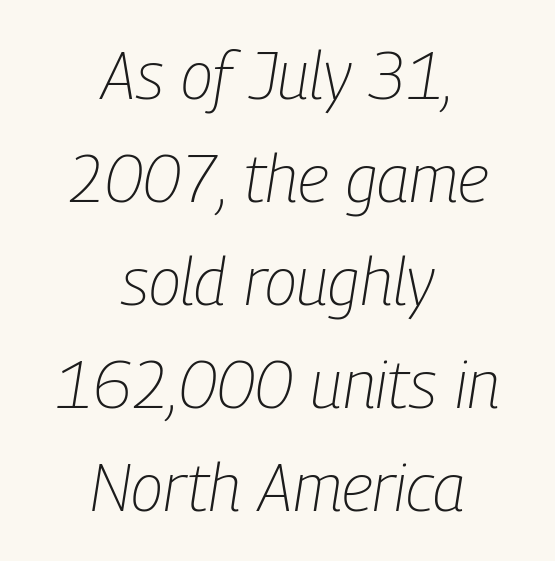
The image shows 66 px light, condensed type, italic (leaning right); set centered, normal line spacing (1.56x), normal letter spacing, not underlined; low stroke contrast and a medium x-height.
